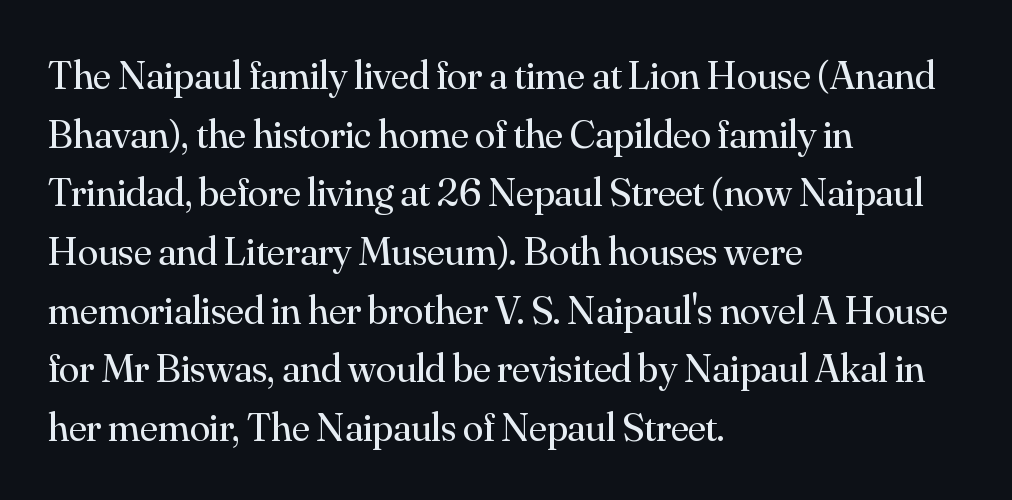
{"serif": "yes", "italic": "no", "bold": "no", "weight": "regular", "width": "normal", "stroke_contrast": "medium", "x_height": "small", "monospaced": "no", "underline": "no", "align": "left", "line_spacing": "normal", "line_spacing_ratio": 1.43, "letter_spacing": "normal", "letter_spacing_em": 0.0, "glyph_px": 41}
